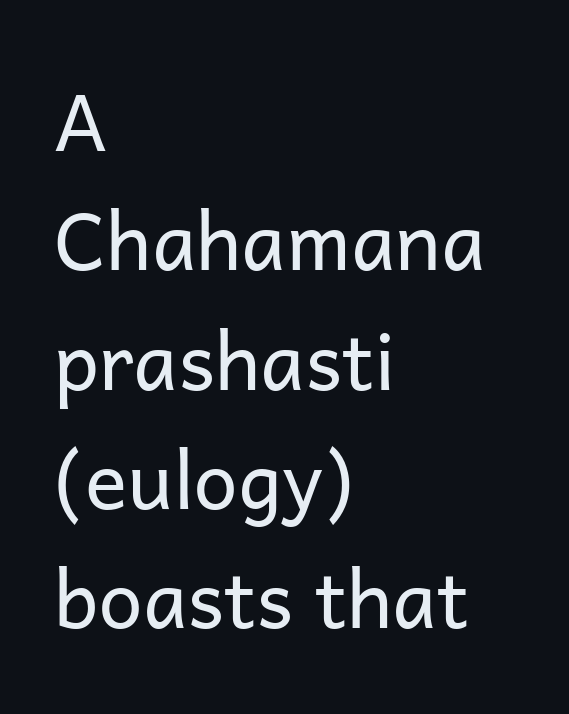
The image shows 79 px regular-weight sans-serif type, upright; set left-aligned, normal line spacing (1.51x), normal letter spacing, not underlined; low stroke contrast and a medium x-height.
